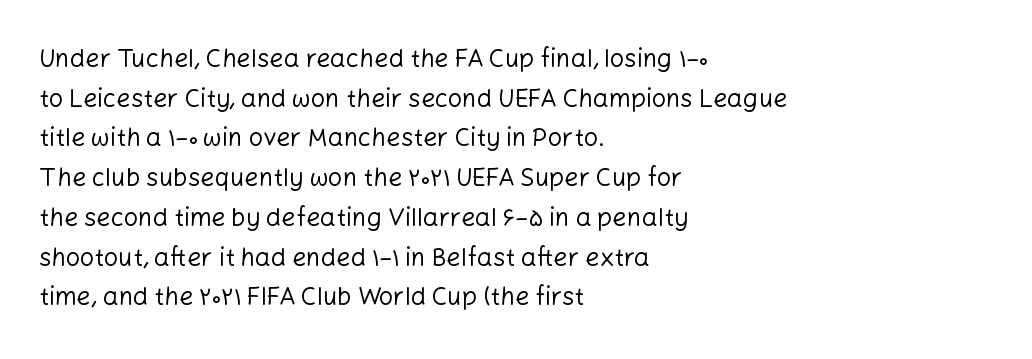
No italicization has been applied; the sample stays upright. Which margin do the lines hug? The left one — the right edge is uneven. Interline gaps are of average width in this sample. Descender tails drop into unmarked territory.
